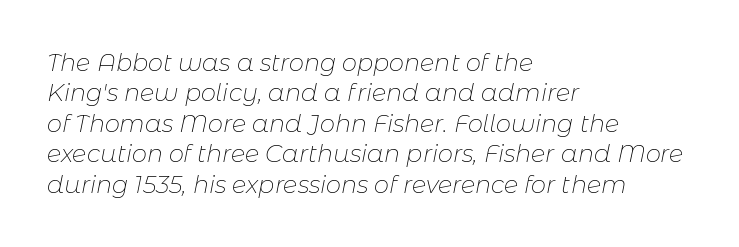
{"italic": "yes", "lean": "right", "slant_degrees": 11, "bold": "no", "underline": "no", "align": "left", "line_spacing": "normal", "line_spacing_ratio": 1.27, "letter_spacing": "normal", "letter_spacing_em": 0.0, "glyph_px": 24}
